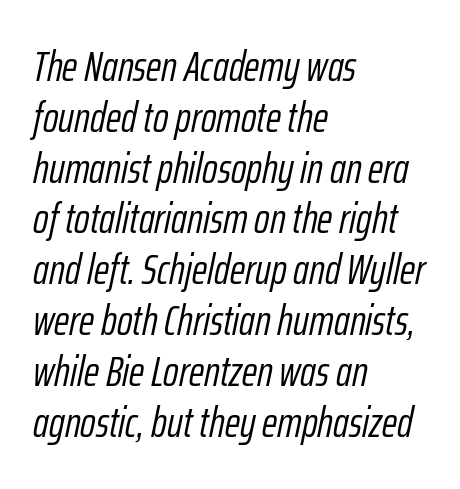
Q: Is the text bold? A: No.
Q: Is the text italic (slanted)? A: Yes, it leans right by about 12 degrees.
Q: Is the text underlined? A: No.
Q: How is the paragraph aligned? A: Left-aligned.
Q: Is the spacing between letters normal or unusually wide? A: Normal.
Q: Width (condensed, normal, or wide)? A: Condensed.
Q: Stroke contrast? A: Low.
Q: x-height? A: Medium.
Q: Monospaced? A: No.
